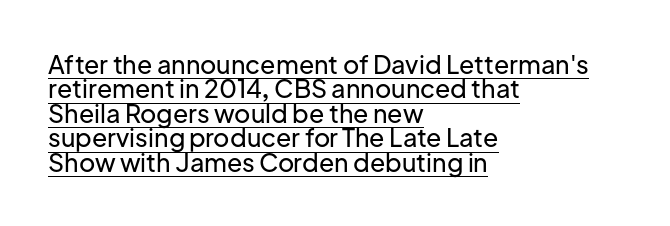
Q: Is the text italic (slanted)? A: No, it is upright.
Q: Is the text underlined? A: Yes.
Q: How is the paragraph aligned? A: Left-aligned.
Q: Is the spacing between letters normal or unusually wide? A: Normal.
Q: Is the spacing between lines tight, normal or loose? A: Tight.
